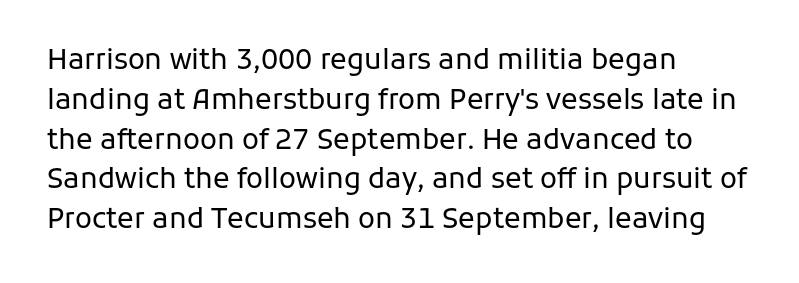
{"serif": "no", "italic": "no", "bold": "no", "weight": "regular", "width": "normal", "stroke_contrast": "low", "x_height": "medium", "monospaced": "no", "underline": "no", "align": "left", "line_spacing": "normal", "line_spacing_ratio": 1.42, "letter_spacing": "normal", "letter_spacing_em": 0.0, "glyph_px": 28}
